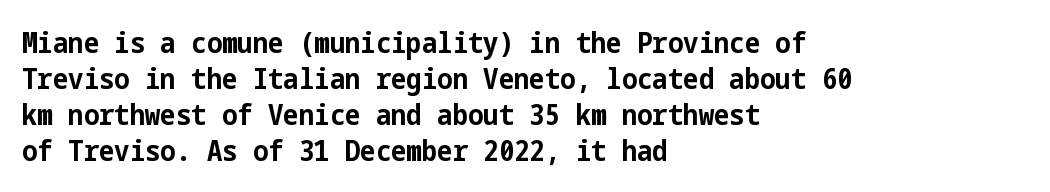
The image shows 29 px bold, condensed sans-serif type, upright; set left-aligned, line spacing 1.24x, normal letter spacing, not underlined; low stroke contrast and a medium x-height.
